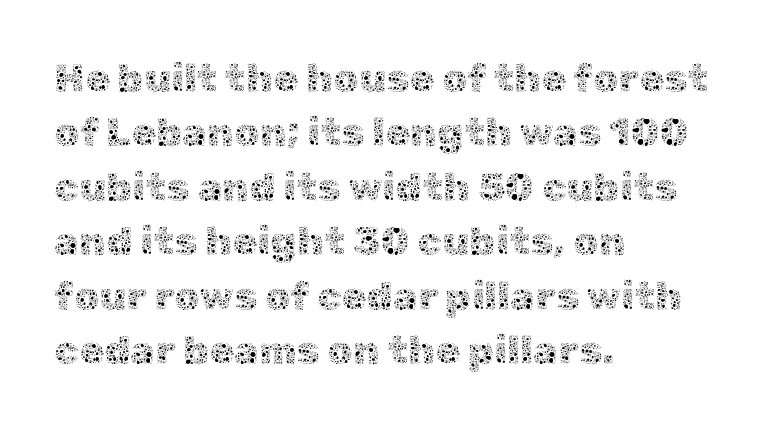
The image shows 40 px thin type, upright; set left-aligned, normal line spacing (1.36x), normal letter spacing, not underlined; a medium x-height.
